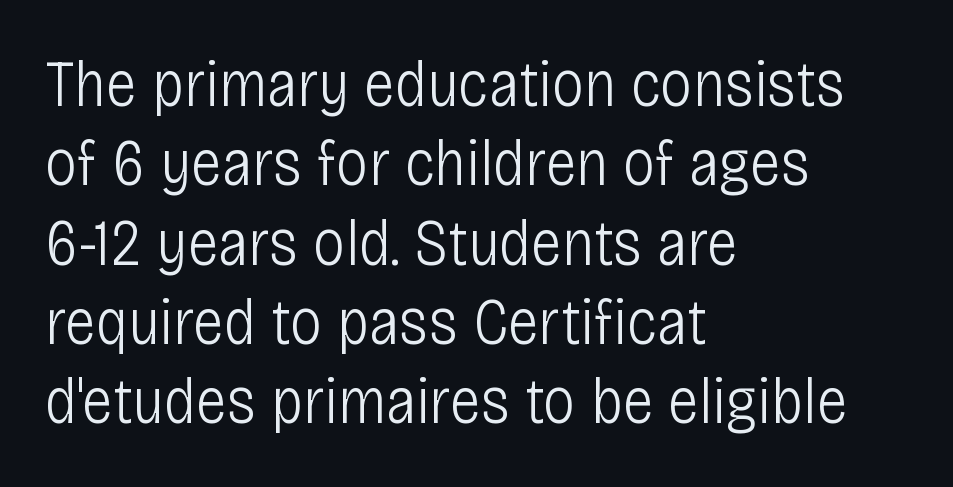
The image shows 65 px light, condensed sans-serif type, upright; set left-aligned, line spacing 1.22x, normal letter spacing, not underlined; low stroke contrast and a large x-height.
